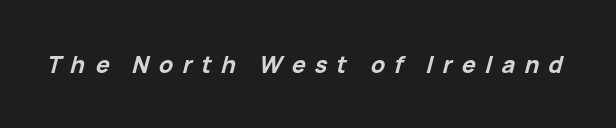
Q: Is the text bold? A: Yes.
Q: Is the text italic (slanted)? A: Yes, it leans right by about 15 degrees.
Q: Is the text underlined? A: No.
Q: Is the spacing between letters normal or unusually wide? A: Unusually wide.
